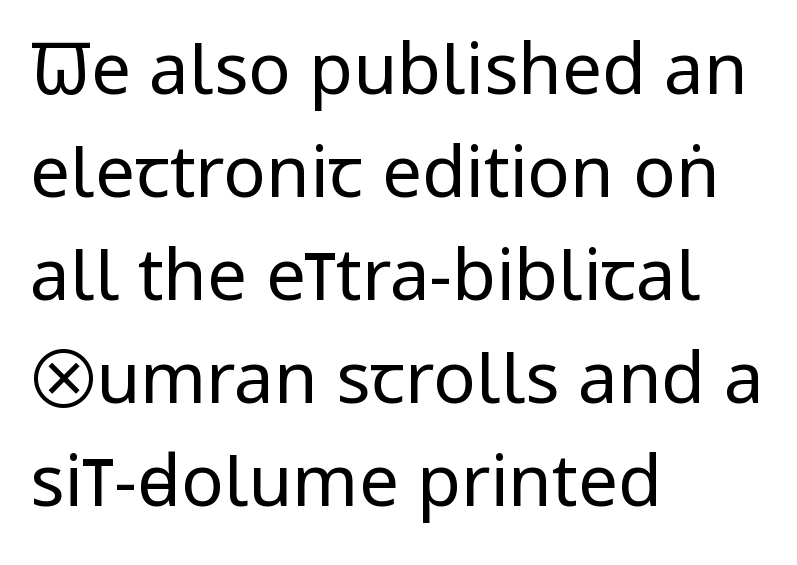
Q: Is the text bold? A: No.
Q: Is the text italic (slanted)? A: No, it is upright.
Q: Is the typeface a serif or a sans-serif typeface? A: Sans-serif.
Q: Is the text underlined? A: No.
Q: How is the paragraph aligned? A: Left-aligned.
Q: Is the spacing between letters normal or unusually wide? A: Normal.
Q: Is the spacing between lines tight, normal or loose? A: Normal.
Q: Width (condensed, normal, or wide)? A: Condensed.
Q: Stroke contrast? A: Low.
Q: x-height? A: Large.
Q: Monospaced? A: No.
